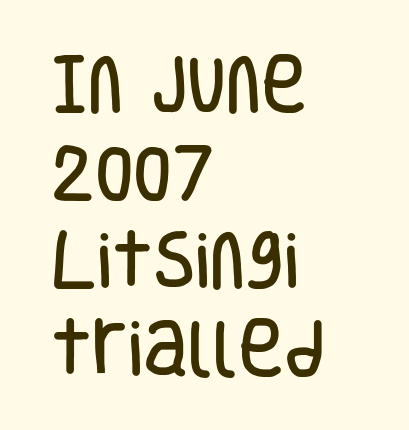
The image shows 62 px condensed sans-serif type, upright; set left-aligned, normal line spacing (1.42x), normal letter spacing, not underlined; low stroke contrast and a large x-height.
